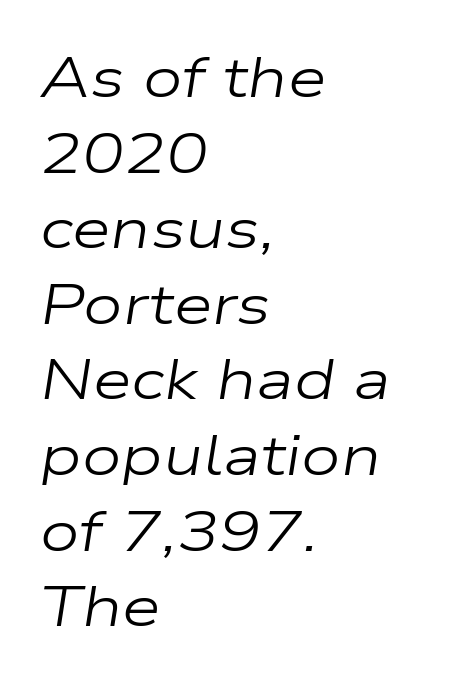
The font sits on the lighter half of the weight spectrum, regular included. Words float on clear page, feet unadorned. The text block is weighted toward the left margin, trailing off unevenly rightward. This sample keeps an unexceptional amount of space between lines. Each letter keeps its own natural width here, so spacing adapts to shape. Quick note: italic.
